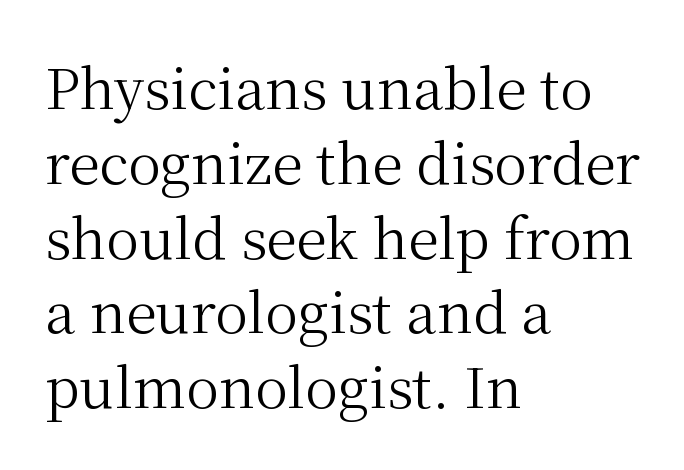
The image shows 55 px regular-weight serif type, upright; set left-aligned, normal line spacing (1.36x), normal letter spacing, not underlined; medium stroke contrast and a medium x-height.
